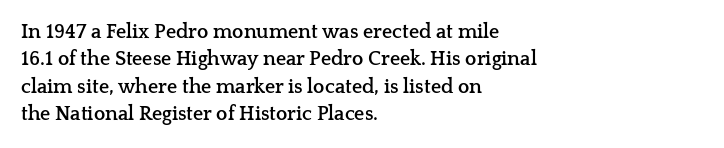
The image shows 20 px bold type, upright; set left-aligned, normal line spacing (1.37x), normal letter spacing, not underlined.
